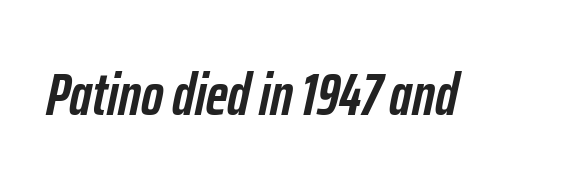
The face used here has the dense, thick strokes of a bold. Posture: slanted. This sample uses plain, unmodified letter spacing. Each letter keeps its own natural width here, so spacing adapts to shape. Check under the words: just untouched page.
